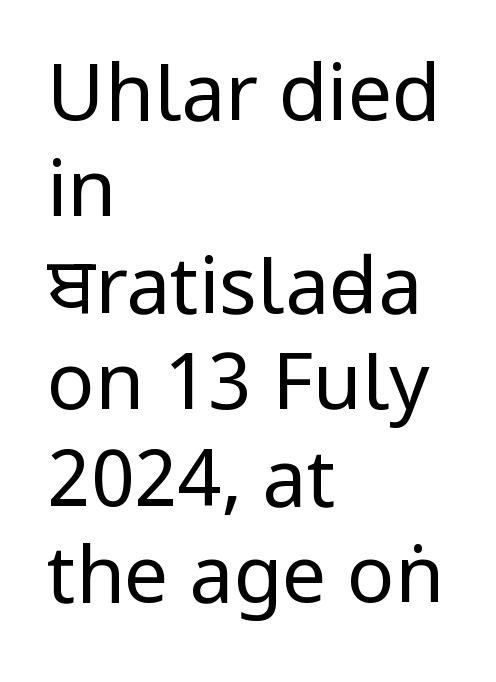
Q: Is the text bold? A: No.
Q: Is the text italic (slanted)? A: No, it is upright.
Q: Is the typeface a serif or a sans-serif typeface? A: Sans-serif.
Q: Is the text underlined? A: No.
Q: How is the paragraph aligned? A: Left-aligned.
Q: Is the spacing between letters normal or unusually wide? A: Normal.
Q: Width (condensed, normal, or wide)? A: Condensed.
Q: Stroke contrast? A: Low.
Q: x-height? A: Large.
Q: Monospaced? A: No.
